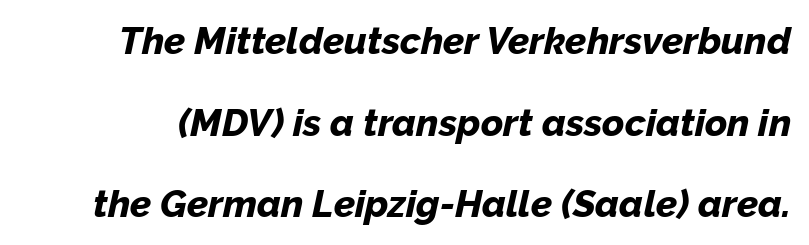
The image shows 38 px bold type, italic (leaning right); set loose line spacing (2.15x), normal letter spacing, not underlined; low stroke contrast and a medium x-height.
